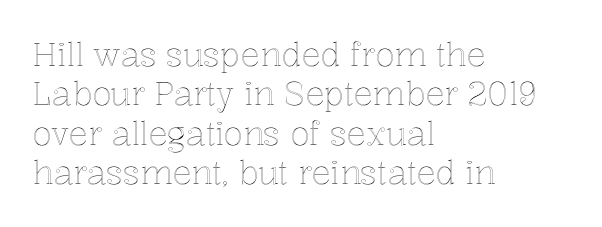
Q: Is the text italic (slanted)? A: No, it is upright.
Q: Is the text underlined? A: No.
Q: How is the paragraph aligned? A: Left-aligned.
Q: Is the spacing between letters normal or unusually wide? A: Normal.
Q: Width (condensed, normal, or wide)? A: Normal.
Q: x-height? A: Medium.
Q: Monospaced? A: No.
